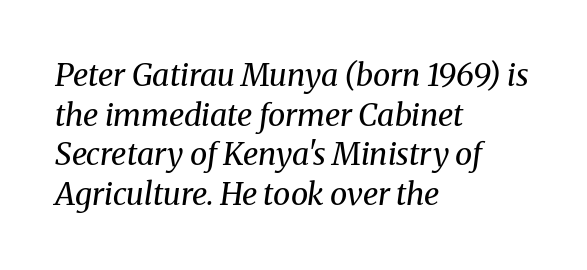
The face used here is rendered with its standard letterfit. The passage shown stacks its lines at a standard gap. Visually the block forms a straight wall on the left and a jagged coastline on the right. Examine the stroke ends and you'll spot serifs.
